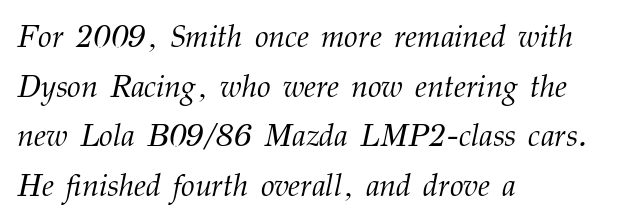
Q: Is the text bold? A: No.
Q: Is the text italic (slanted)? A: Yes, it leans right by about 12 degrees.
Q: Is the typeface a serif or a sans-serif typeface? A: Serif.
Q: Is the text underlined? A: No.
Q: How is the paragraph aligned? A: Left-aligned.
Q: Is the spacing between letters normal or unusually wide? A: Normal.
Q: Is the spacing between lines tight, normal or loose? A: Normal.
Q: Width (condensed, normal, or wide)? A: Normal.
Q: Stroke contrast? A: Medium.
Q: x-height? A: Medium.
Q: Monospaced? A: No.
